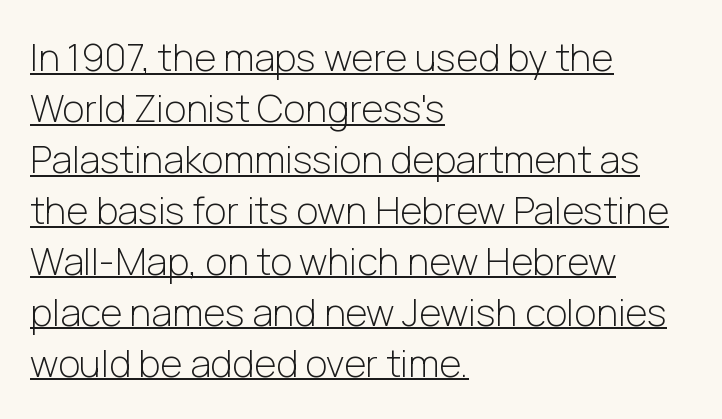
Each stroke keeps to a modest, everyday thickness or less. Each line of the rendering has a horizontal stroke beneath the glyphs. The passage is arranged the way most books set body copy — flush left. Tall strokes in this sample are plumb rather than angled. The face used here is proportionally spaced, like ordinary book or web type.
